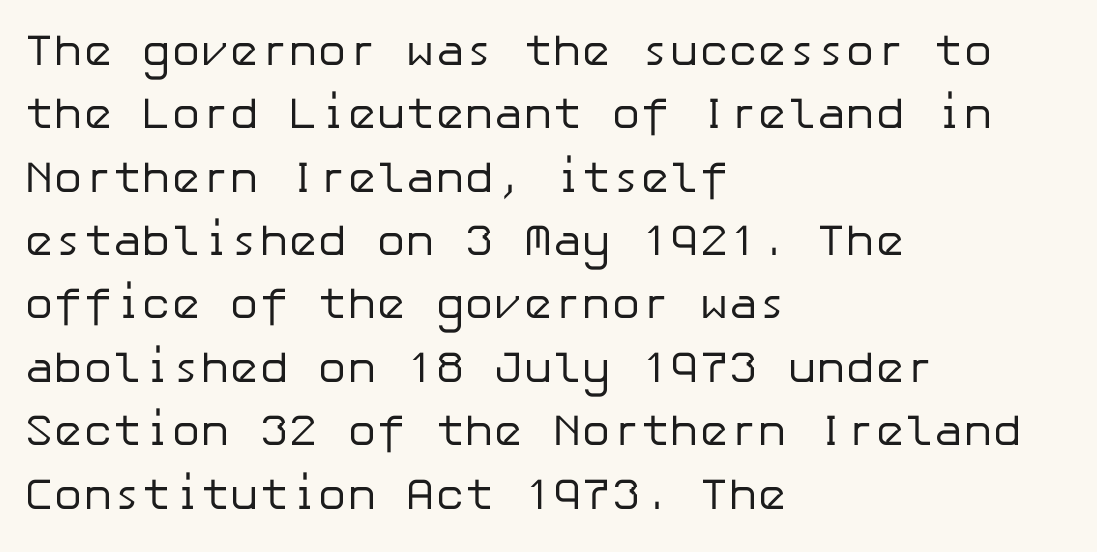
{"serif": "no", "italic": "no", "bold": "no", "weight": "regular", "width": "normal", "stroke_contrast": "low", "x_height": "medium", "underline": "no", "align": "left", "line_spacing": "normal", "line_spacing_ratio": 1.44, "letter_spacing": "normal", "letter_spacing_em": 0.0, "glyph_px": 44}
